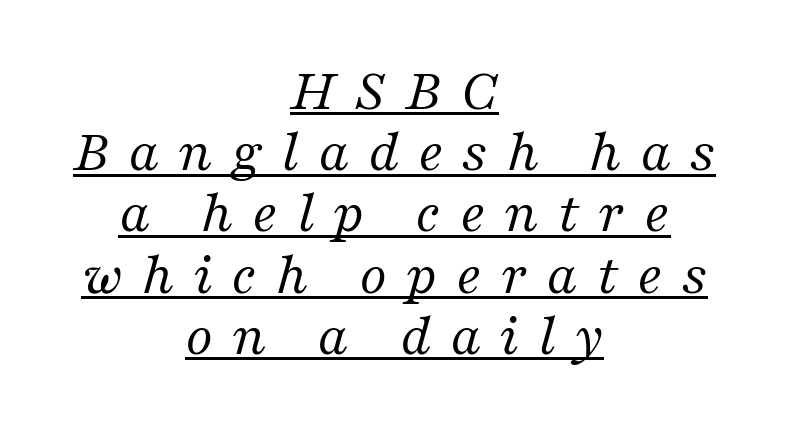
The image shows 60 px regular-weight serif type, italic (leaning right); set centered, tight line spacing (1.02x), unusually wide letter spacing (+0.31 em), underlined; medium stroke contrast and a medium x-height.
